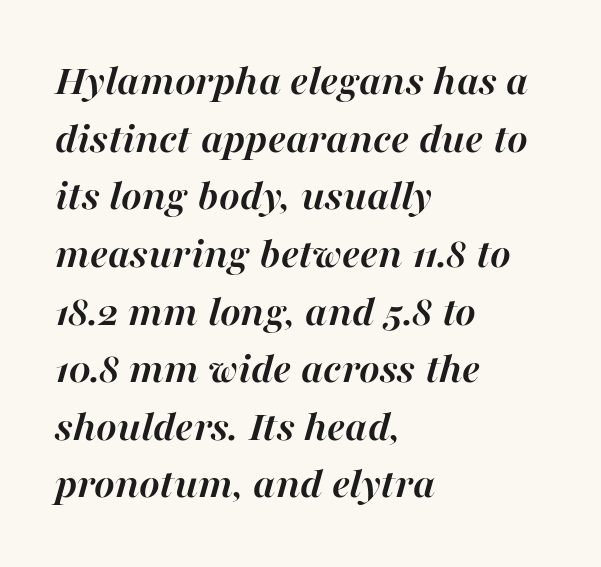
Check the space under the baseline: it is left empty. Is the type bold? Yes — the strokes are clearly thick and heavy. Think of a printed novel: that variable character pitch is what you see here. Letter spacing: default. Every row of glyphs begins at an identical x-position on the left.
